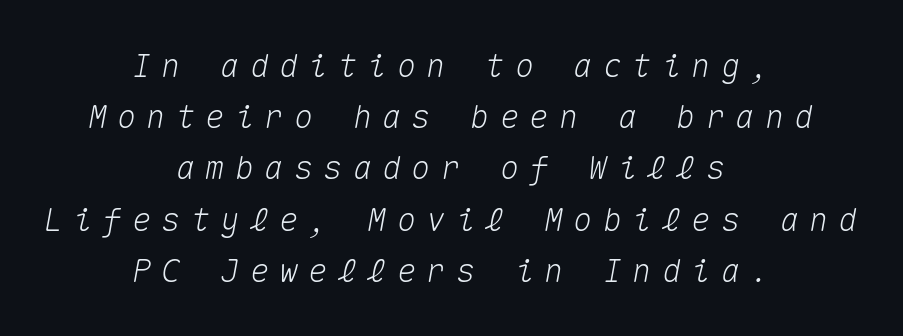
Q: Is the text italic (slanted)? A: Yes, it leans right by about 10 degrees.
Q: Is the text underlined? A: No.
Q: How is the paragraph aligned? A: Centered.
Q: Is the spacing between letters normal or unusually wide? A: Unusually wide.
Q: Is the spacing between lines tight, normal or loose? A: Normal.
Q: Width (condensed, normal, or wide)? A: Normal.
Q: Stroke contrast? A: Medium.
Q: x-height? A: Medium.
Q: Monospaced? A: Yes.
